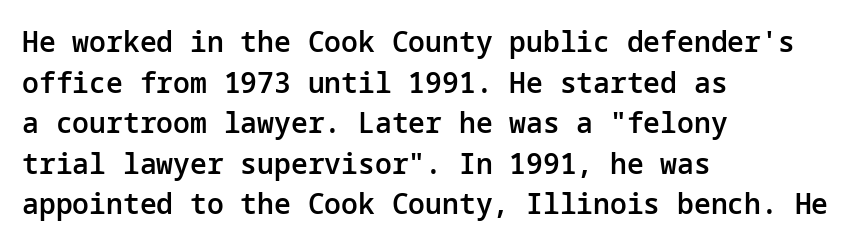
Q: Is the text bold? A: Semi-bold.
Q: Is the text italic (slanted)? A: No, it is upright.
Q: Is the typeface a serif or a sans-serif typeface? A: Sans-serif.
Q: Is the text underlined? A: No.
Q: How is the paragraph aligned? A: Left-aligned.
Q: Is the spacing between letters normal or unusually wide? A: Normal.
Q: Is the spacing between lines tight, normal or loose? A: Normal.
Q: Width (condensed, normal, or wide)? A: Normal.
Q: Stroke contrast? A: Low.
Q: x-height? A: Medium.
